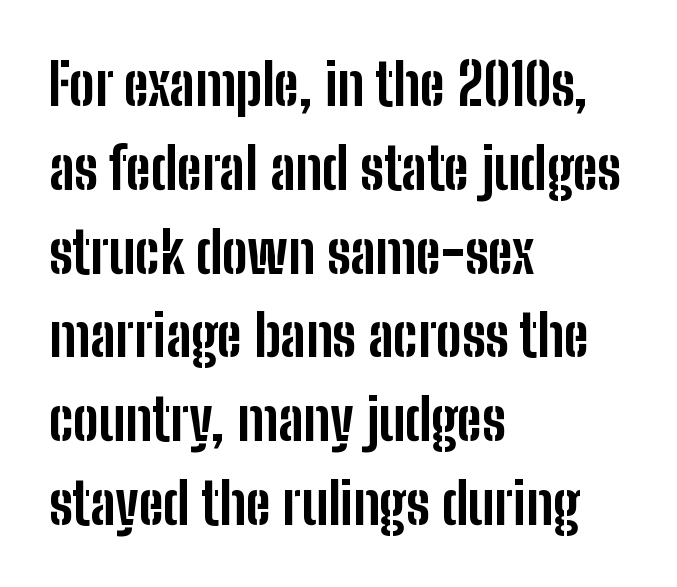
Spacing between characters is what you'd get straight out of the box. I'd call this a sans setting — the letters go barefoot. Which margin do the lines hug? The left one — the right edge is uneven. Regular leading. The baseline area is clear.
